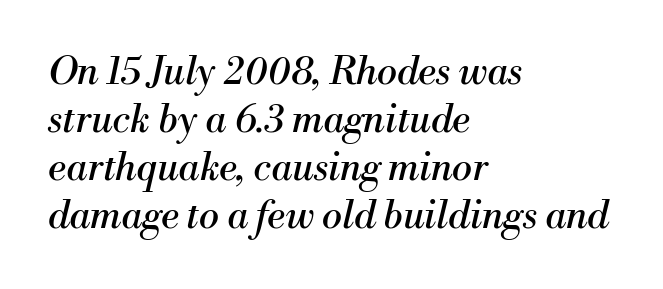
Q: Is the text bold? A: No.
Q: Is the text italic (slanted)? A: Yes, it leans right by about 13 degrees.
Q: Is the typeface a serif or a sans-serif typeface? A: Serif.
Q: Is the text underlined? A: No.
Q: How is the paragraph aligned? A: Left-aligned.
Q: Is the spacing between letters normal or unusually wide? A: Normal.
Q: Is the spacing between lines tight, normal or loose? A: Normal.
Q: Width (condensed, normal, or wide)? A: Normal.
Q: Stroke contrast? A: Medium.
Q: x-height? A: Small.
Q: Monospaced? A: No.
